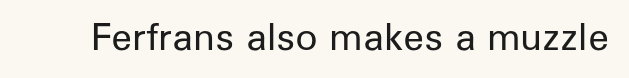
Q: Is the text bold? A: No.
Q: Is the text italic (slanted)? A: No, it is upright.
Q: Is the typeface a serif or a sans-serif typeface? A: Sans-serif.
Q: Is the text underlined? A: No.
Q: Is the spacing between letters normal or unusually wide? A: Normal.
Q: Width (condensed, normal, or wide)? A: Normal.
Q: Stroke contrast? A: Low.
Q: x-height? A: Medium.
Q: Monospaced? A: No.
